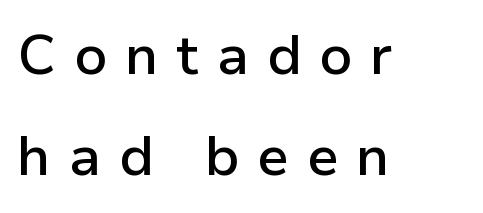
{"serif": "no", "italic": "no", "bold": "semi", "weight": "semibold", "width": "normal", "stroke_contrast": "low", "x_height": "medium", "monospaced": "no", "underline": "no", "align": "left", "line_spacing_ratio": 1.81, "letter_spacing": "wide", "letter_spacing_em": 0.32, "glyph_px": 56}
